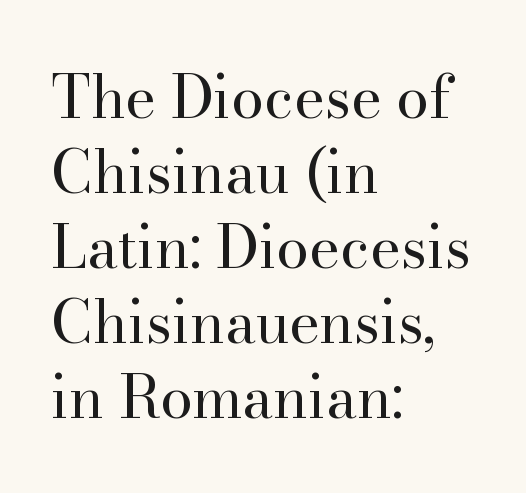
Q: Is the text bold? A: No.
Q: Is the text italic (slanted)? A: No, it is upright.
Q: Is the typeface a serif or a sans-serif typeface? A: Serif.
Q: Is the text underlined? A: No.
Q: How is the paragraph aligned? A: Left-aligned.
Q: Is the spacing between letters normal or unusually wide? A: Normal.
Q: Is the spacing between lines tight, normal or loose? A: Normal.
Q: Width (condensed, normal, or wide)? A: Normal.
Q: Stroke contrast? A: High.
Q: x-height? A: Small.
Q: Monospaced? A: No.
